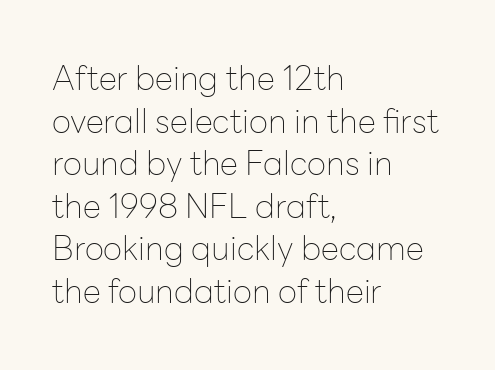
{"serif": "no", "italic": "no", "bold": "no", "weight": "thin", "width": "normal", "stroke_contrast": "low", "x_height": "medium", "monospaced": "no", "underline": "no", "align": "left", "line_spacing": "normal", "line_spacing_ratio": 1.29, "letter_spacing": "normal", "letter_spacing_em": 0.0, "glyph_px": 33}
